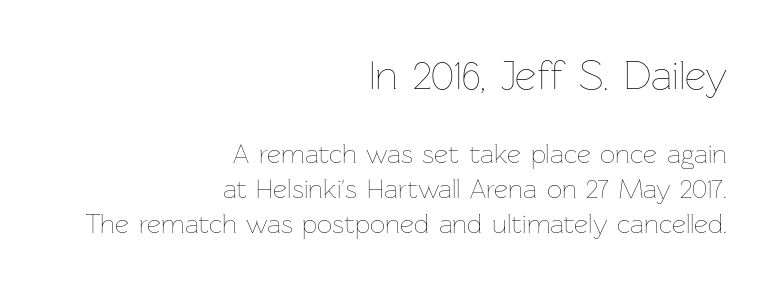
{"italic": "no", "bold": "no", "weight": "thin", "width": "normal", "stroke_contrast": "low", "x_height": "medium", "monospaced": "no", "underline": "no", "align": "right", "line_spacing": "normal", "line_spacing_ratio": 1.3, "letter_spacing": "normal", "letter_spacing_em": 0.0, "larger_block": "first", "size_ratio": 1.52, "glyph_px": 41}
